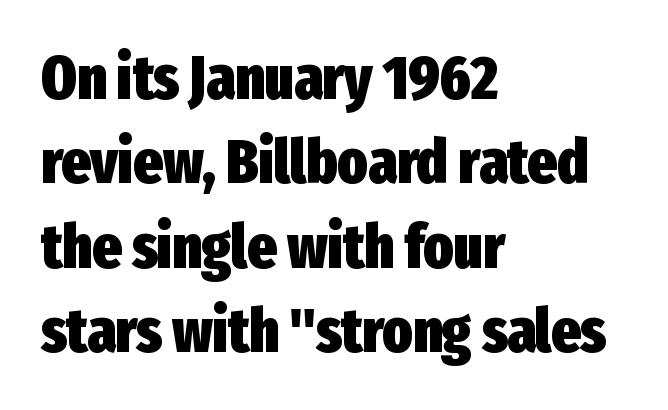
The passage shown is emphatically bold. The passage is arranged the way most books set body copy — flush left. This sample uses an upright cut, with every glyph sitting square on the baseline. Descenders hang freely into open space. This sample uses plain, unmodified letter spacing.
